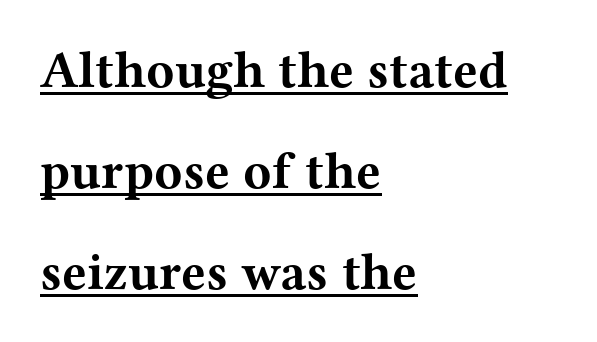
The image shows 52 px bold, wide serif type, upright; set left-aligned, loose line spacing (1.94x), normal letter spacing, underlined; medium stroke contrast and a medium x-height.
